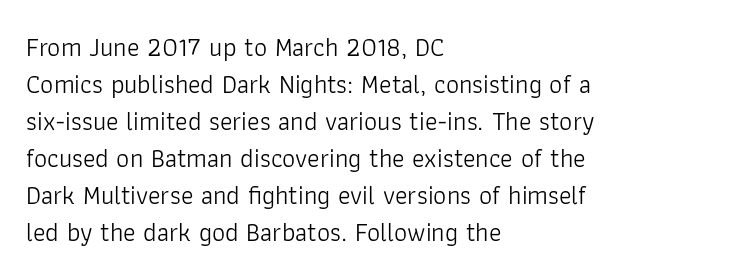
Q: Is the text bold? A: No.
Q: Is the text italic (slanted)? A: No, it is upright.
Q: Is the text underlined? A: No.
Q: How is the paragraph aligned? A: Left-aligned.
Q: Is the spacing between letters normal or unusually wide? A: Normal.
Q: Is the spacing between lines tight, normal or loose? A: Normal.
